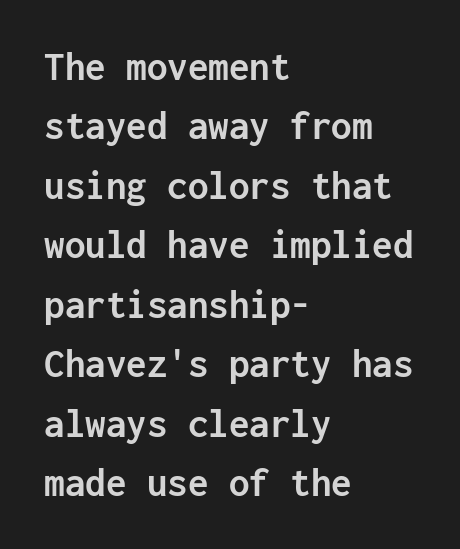
{"serif": "no", "italic": "no", "bold": "yes", "weight": "semibold", "width": "normal", "stroke_contrast": "low", "x_height": "medium", "monospaced": "yes", "underline": "no", "align": "left", "line_spacing": "normal", "line_spacing_ratio": 1.45, "letter_spacing": "normal", "letter_spacing_em": 0.0, "glyph_px": 41}
